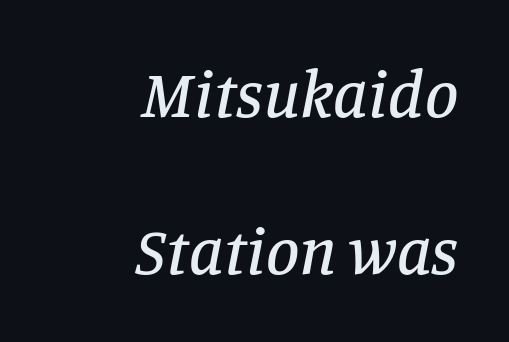
{"serif": "yes", "italic": "yes", "lean": "right", "slant_degrees": 11, "width": "normal", "stroke_contrast": "low", "x_height": "large", "monospaced": "no", "underline": "no", "align": "right", "line_spacing": "loose", "line_spacing_ratio": 2.35, "letter_spacing": "normal", "letter_spacing_em": 0.0, "glyph_px": 67}
